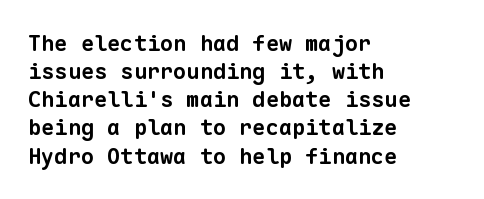
Q: Is the text bold? A: Yes.
Q: Is the text underlined? A: No.
Q: How is the paragraph aligned? A: Left-aligned.
Q: Is the spacing between letters normal or unusually wide? A: Normal.
Q: Is the spacing between lines tight, normal or loose? A: Normal.
